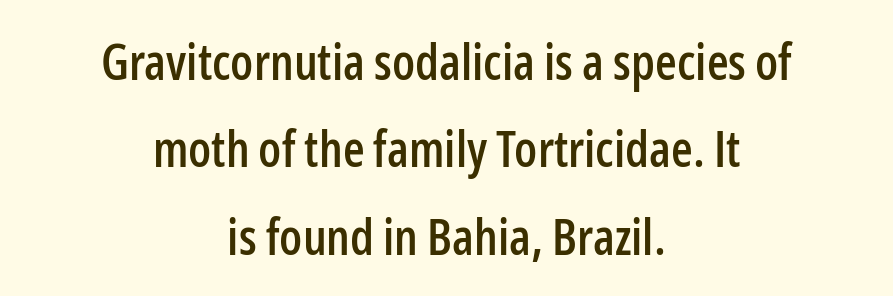
Q: Is the text italic (slanted)? A: No, it is upright.
Q: Is the typeface a serif or a sans-serif typeface? A: Sans-serif.
Q: Is the text underlined? A: No.
Q: How is the paragraph aligned? A: Centered.
Q: Is the spacing between letters normal or unusually wide? A: Normal.
Q: Width (condensed, normal, or wide)? A: Condensed.
Q: Stroke contrast? A: Low.
Q: x-height? A: Medium.
Q: Monospaced? A: No.
